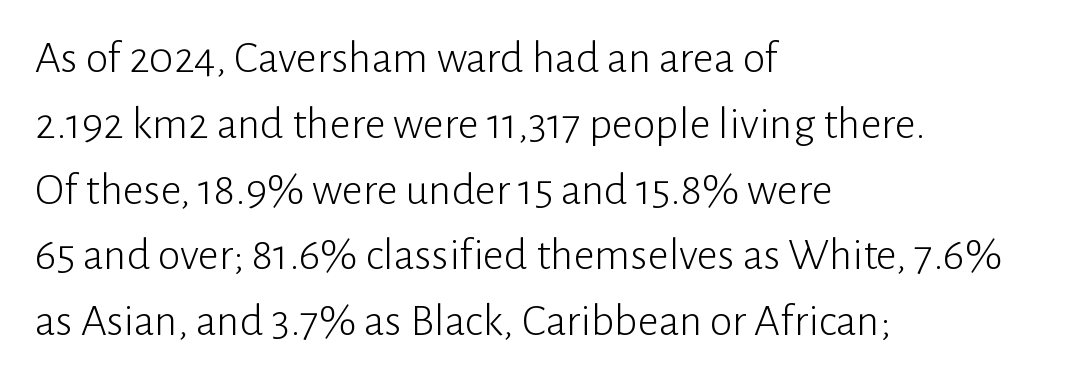
There is no visible air inserted between adjacent glyphs. Ink coverage per letter is moderate at most. If you drew a ruler down the left edge, every line would touch it. Check where the strokes stop: nothing finishes them off — pure sans. The strip under each line holds only bare page.
